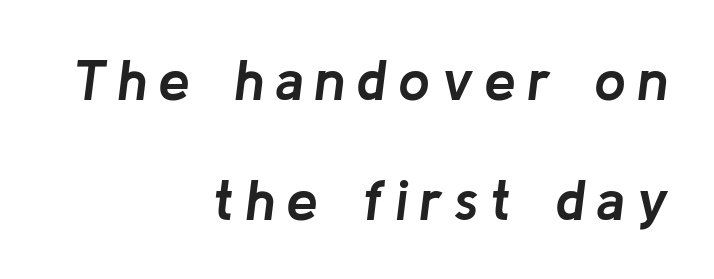
A great deal of white space separates one row of letters from the next. Do the characters align in a grid? No, the font is proportional. Yep, that's italic — everything's leaning. The paragraph has a hard right edge and a soft left edge. Anything drawn beneath the words? Only blank space.
